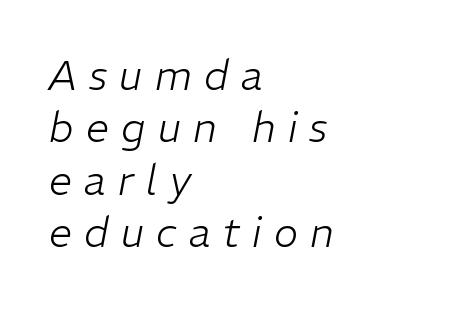
Q: Is the text bold? A: No.
Q: Is the text italic (slanted)? A: Yes, it leans right by about 11 degrees.
Q: Is the text underlined? A: No.
Q: How is the paragraph aligned? A: Left-aligned.
Q: Is the spacing between letters normal or unusually wide? A: Unusually wide.
Q: Is the spacing between lines tight, normal or loose? A: Normal.
Q: Width (condensed, normal, or wide)? A: Normal.
Q: Stroke contrast? A: Low.
Q: x-height? A: Medium.
Q: Monospaced? A: No.
